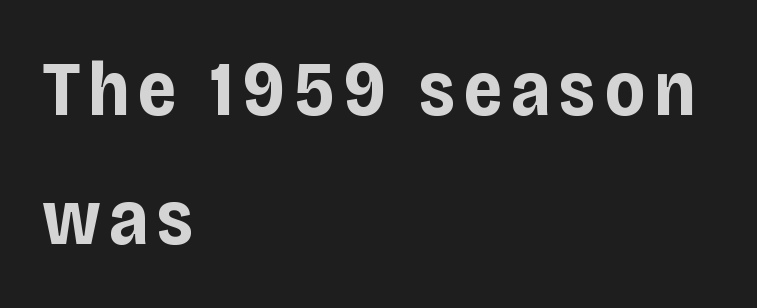
Unmarked baselines from the first word to the last. Check where the strokes stop: nothing finishes them off — pure sans. This sample uses an upright cut, with every glyph sitting square on the baseline. Each new line begins a customary step beneath the previous one. The letters advance in unequal steps, a hallmark of proportional type. The sample has been set heavy, in full bold.
